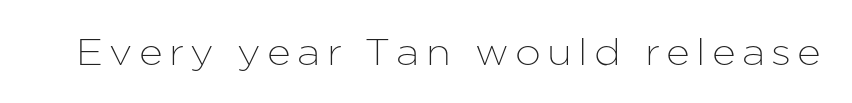
Q: Is the text italic (slanted)? A: No, it is upright.
Q: Is the typeface a serif or a sans-serif typeface? A: Sans-serif.
Q: Is the text underlined? A: No.
Q: Width (condensed, normal, or wide)? A: Normal.
Q: Stroke contrast? A: Low.
Q: x-height? A: Medium.
Q: Monospaced? A: No.
